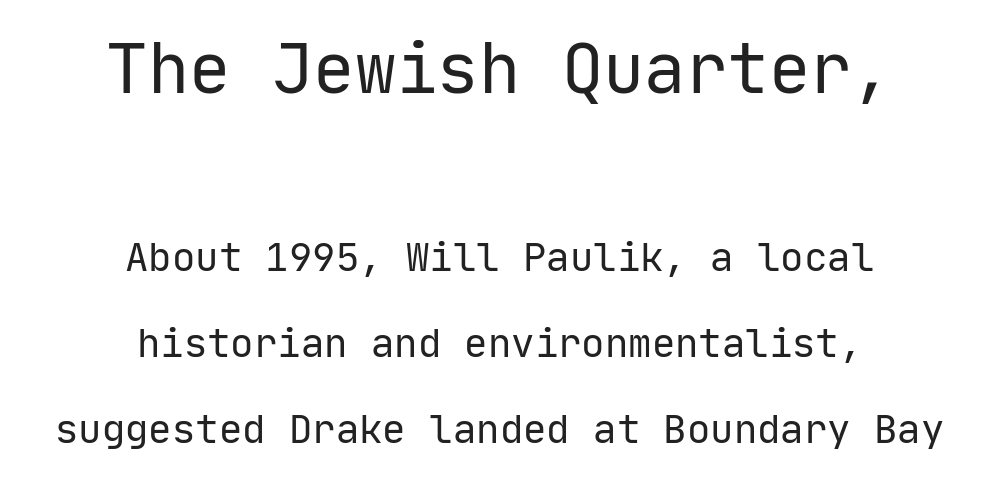
{"serif": "no", "italic": "no", "bold": "no", "weight": "regular", "width": "normal", "stroke_contrast": "low", "x_height": "medium", "monospaced": "yes", "underline": "no", "align": "center", "line_spacing": "loose", "line_spacing_ratio": 2.2, "letter_spacing": "normal", "letter_spacing_em": 0.0, "larger_block": "first", "size_ratio": 1.77, "glyph_px": 69}
